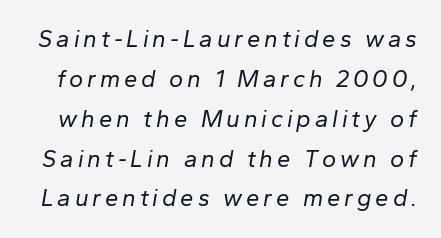
Nothing heavy about these letters — not bold at all. Unmarked baselines from the first word to the last. In terms of posture, this sample is oblique. The leading is moderate, giving the passage an even texture.
